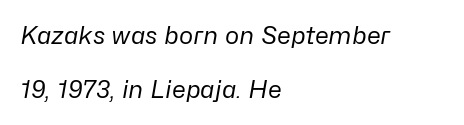
Q: Is the text bold? A: No.
Q: Is the text italic (slanted)? A: Yes, it leans right by about 10 degrees.
Q: Is the text underlined? A: No.
Q: How is the paragraph aligned? A: Left-aligned.
Q: Is the spacing between letters normal or unusually wide? A: Normal.
Q: Is the spacing between lines tight, normal or loose? A: Loose.
